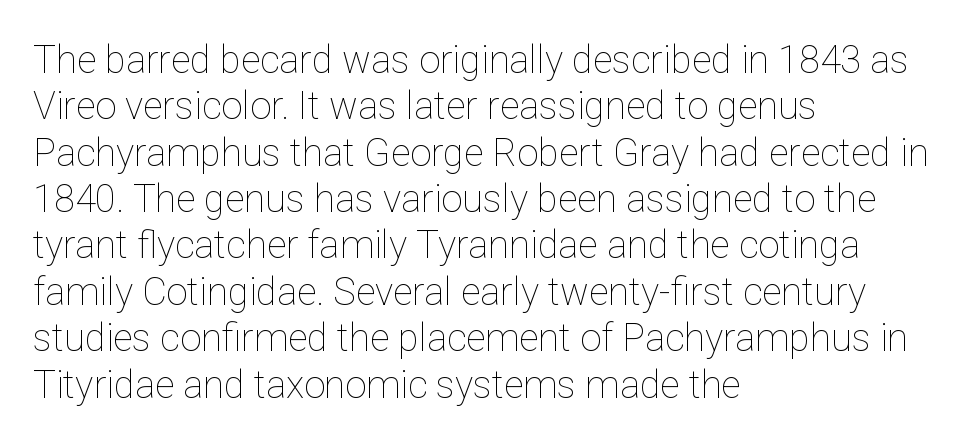
The image shows 38 px thin type, upright; set left-aligned, line spacing 1.22x, normal letter spacing, not underlined; low stroke contrast and a medium x-height.
